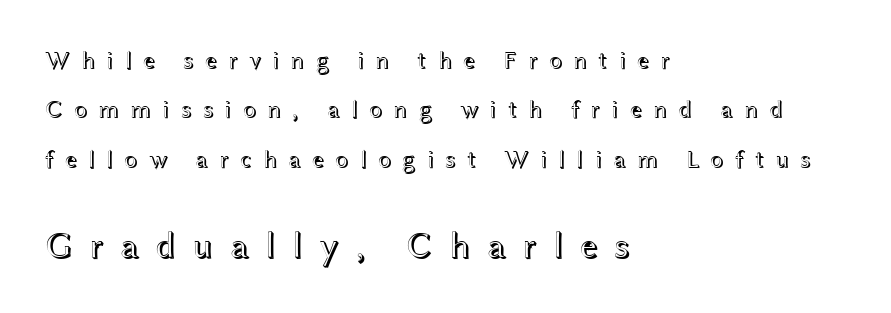
The image shows 37 px wide type, upright; set left-aligned, loose line spacing (1.98x), unusually wide letter spacing (+0.42 em), not underlined; the second (bottom) block is 1.48x larger; a medium x-height.
